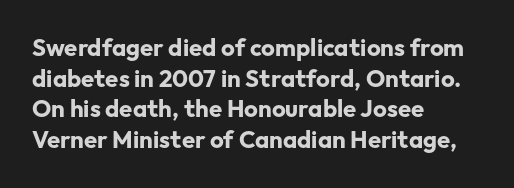
{"italic": "no", "bold": "yes", "underline": "no", "align": "left", "line_spacing": "normal", "line_spacing_ratio": 1.28, "letter_spacing": "normal", "letter_spacing_em": 0.0, "glyph_px": 24}
